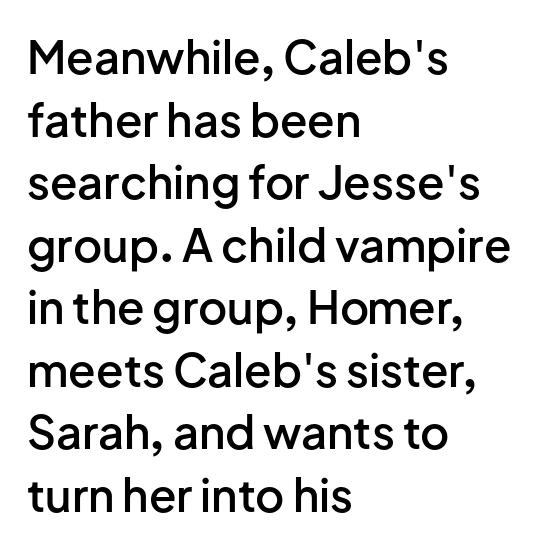
Regarding serifs, this sample does without them. Honestly, the row spacing looks completely unremarkable. This sample uses an upright cut, with every glyph sitting square on the baseline. The face used here is rendered with its standard letterfit. Caption: multi-line text, flush left, ragged right. Spacing verdict: proportional, widths tailored to each character.
